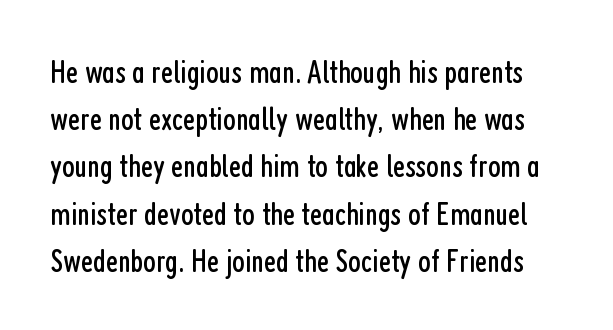
The image shows 33 px regular-weight, condensed sans-serif type, upright; set normal line spacing (1.43x), normal letter spacing, not underlined; low stroke contrast and a medium x-height.
